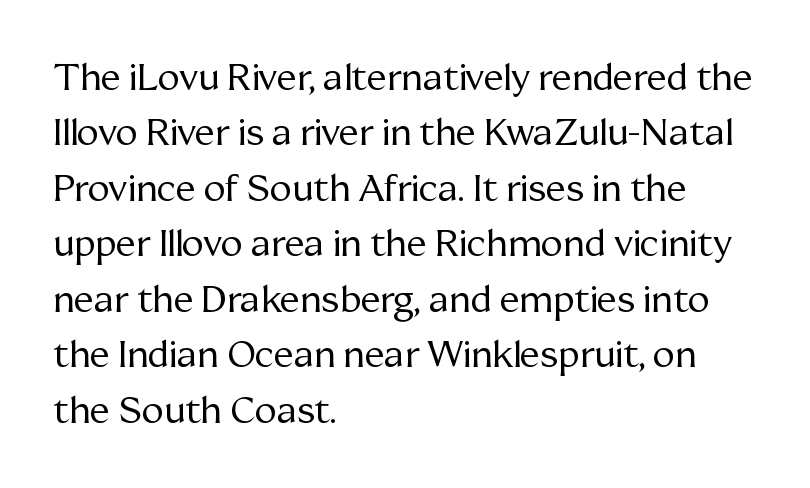
Q: Is the text bold? A: No.
Q: Is the text italic (slanted)? A: No, it is upright.
Q: Is the typeface a serif or a sans-serif typeface? A: Serif.
Q: Is the text underlined? A: No.
Q: How is the paragraph aligned? A: Left-aligned.
Q: Is the spacing between letters normal or unusually wide? A: Normal.
Q: Is the spacing between lines tight, normal or loose? A: Normal.
Q: Width (condensed, normal, or wide)? A: Normal.
Q: Stroke contrast? A: Medium.
Q: x-height? A: Medium.
Q: Monospaced? A: No.
